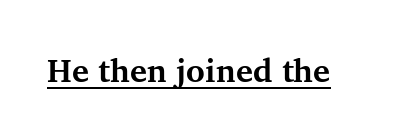
The image shows 32 px bold serif type, upright; set normal letter spacing, underlined; medium stroke contrast and a medium x-height.
